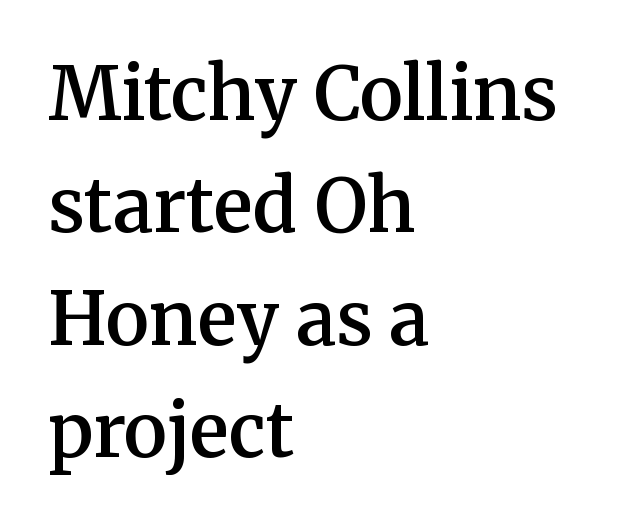
Q: Is the text bold? A: Semi-bold.
Q: Is the text italic (slanted)? A: No, it is upright.
Q: Is the typeface a serif or a sans-serif typeface? A: Serif.
Q: Is the text underlined? A: No.
Q: How is the paragraph aligned? A: Left-aligned.
Q: Is the spacing between letters normal or unusually wide? A: Normal.
Q: Is the spacing between lines tight, normal or loose? A: Normal.
Q: Width (condensed, normal, or wide)? A: Normal.
Q: Stroke contrast? A: Medium.
Q: x-height? A: Medium.
Q: Monospaced? A: No.
